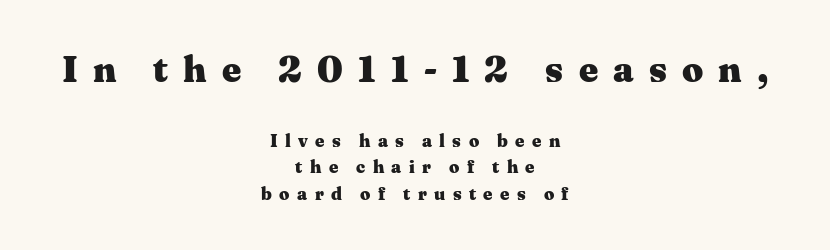
{"serif": "yes", "italic": "no", "bold": "yes", "weight": "heavy", "width": "wide", "stroke_contrast": "medium", "x_height": "medium", "monospaced": "no", "underline": "no", "align": "center", "line_spacing": "normal", "line_spacing_ratio": 1.47, "letter_spacing": "wide", "letter_spacing_em": 0.41, "larger_block": "first", "size_ratio": 2.06, "glyph_px": 37}
